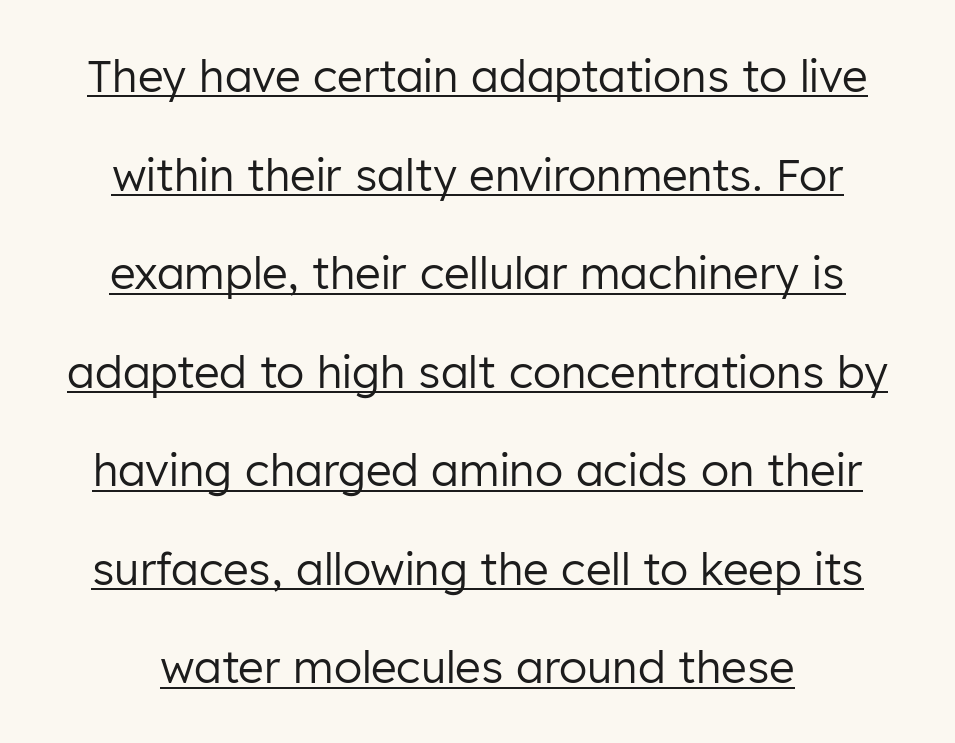
{"serif": "no", "italic": "no", "bold": "no", "weight": "regular", "width": "normal", "stroke_contrast": "low", "x_height": "medium", "monospaced": "no", "underline": "yes", "line_spacing": "loose", "line_spacing_ratio": 2.24, "letter_spacing": "normal", "letter_spacing_em": 0.0, "glyph_px": 44}
